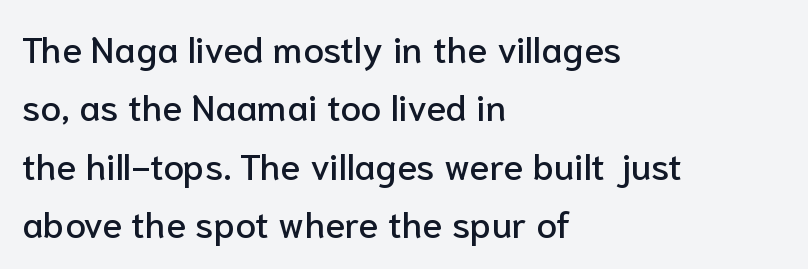
I'd call this a sans setting — the letters go barefoot. Each letter keeps its own natural width here, so spacing adapts to shape. Regular leading. Descender tails drop into unmarked territory. The letterforms sit shoulder to shoulder at normal distance. Notice how the stems are strictly vertical — no italics here.
